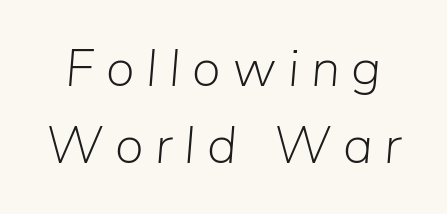
Q: Is the text bold? A: No.
Q: Is the text italic (slanted)? A: Yes, it leans right by about 5 degrees.
Q: Is the text underlined? A: No.
Q: Is the spacing between letters normal or unusually wide? A: Unusually wide.
Q: Is the spacing between lines tight, normal or loose? A: Normal.
Q: Width (condensed, normal, or wide)? A: Normal.
Q: Stroke contrast? A: Low.
Q: x-height? A: Medium.
Q: Monospaced? A: No.
